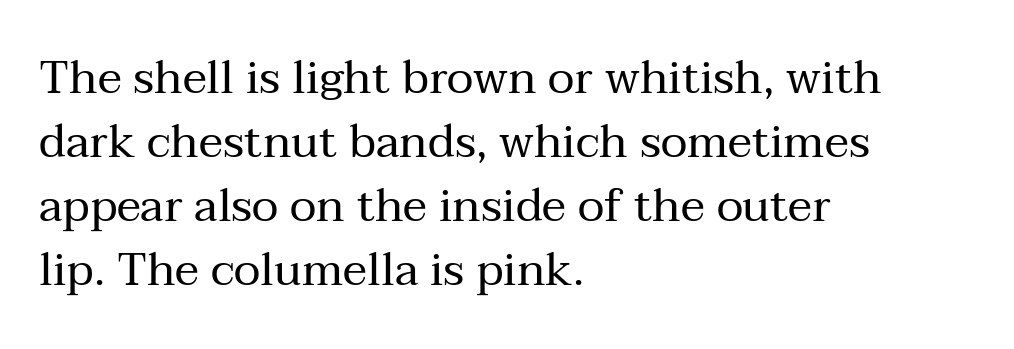
Q: Is the text bold? A: No.
Q: Is the text italic (slanted)? A: No, it is upright.
Q: Is the typeface a serif or a sans-serif typeface? A: Serif.
Q: Is the text underlined? A: No.
Q: How is the paragraph aligned? A: Left-aligned.
Q: Is the spacing between letters normal or unusually wide? A: Normal.
Q: Is the spacing between lines tight, normal or loose? A: Normal.
Q: Width (condensed, normal, or wide)? A: Normal.
Q: Stroke contrast? A: Medium.
Q: x-height? A: Medium.
Q: Monospaced? A: No.
